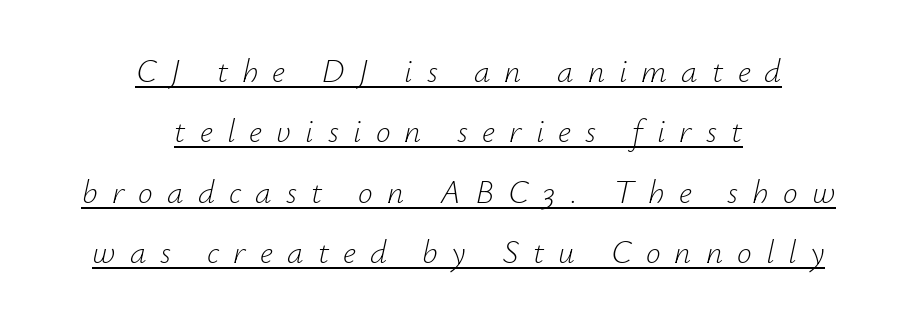
Q: Is the text bold? A: No.
Q: Is the text italic (slanted)? A: Yes, it leans right by about 12 degrees.
Q: Is the text underlined? A: Yes.
Q: How is the paragraph aligned? A: Centered.
Q: Is the spacing between letters normal or unusually wide? A: Unusually wide.
Q: Width (condensed, normal, or wide)? A: Normal.
Q: Stroke contrast? A: Low.
Q: x-height? A: Small.
Q: Monospaced? A: No.
